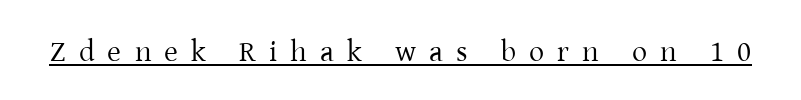
Font category for this specimen: serif. Character widths vary here, with narrow letters taking less room than wide ones. Nothing heavy about these letters — not bold at all. Underlining? Definitely there.
